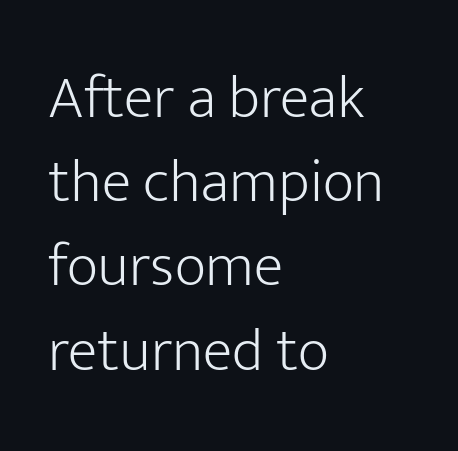
{"serif": "no", "italic": "no", "bold": "no", "weight": "light", "width": "normal", "stroke_contrast": "low", "x_height": "medium", "monospaced": "no", "underline": "no", "align": "left", "line_spacing": "normal", "line_spacing_ratio": 1.38, "letter_spacing": "normal", "letter_spacing_em": 0.0, "glyph_px": 61}
